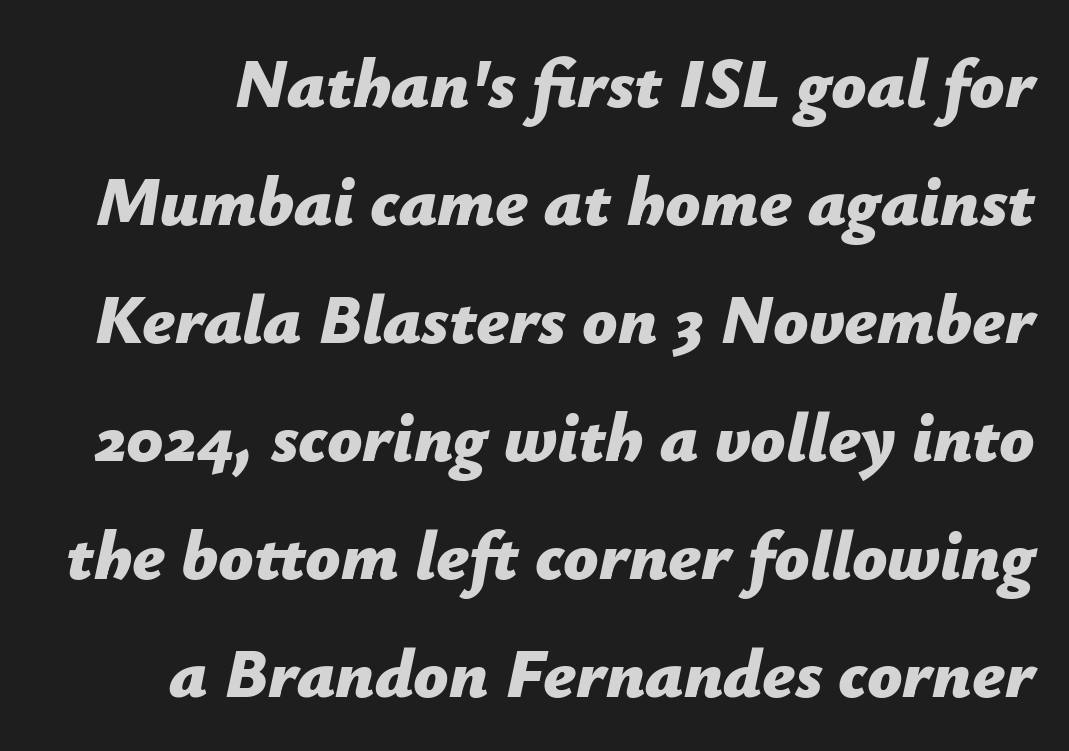
The characters look thick and weighty, a clear bold. The passage shown is not underscored anywhere. Nobody touched the tracking dial on this one. Looks like regular typesetting: each glyph gets only the width it needs. The passage shown leans; its letterforms are oblique.
